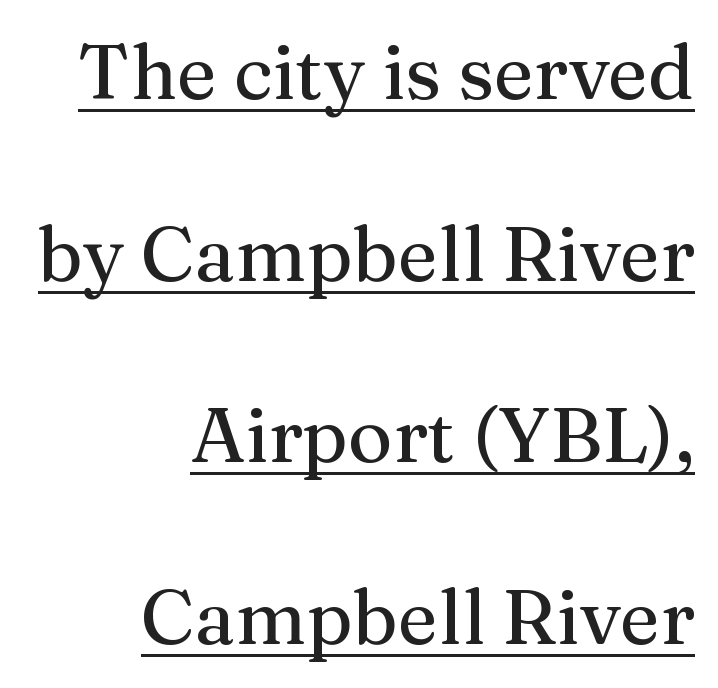
Q: Is the text italic (slanted)? A: No, it is upright.
Q: Is the typeface a serif or a sans-serif typeface? A: Serif.
Q: Is the text underlined? A: Yes.
Q: How is the paragraph aligned? A: Right-aligned.
Q: Is the spacing between letters normal or unusually wide? A: Normal.
Q: Is the spacing between lines tight, normal or loose? A: Loose.
Q: Width (condensed, normal, or wide)? A: Normal.
Q: Stroke contrast? A: Medium.
Q: x-height? A: Medium.
Q: Monospaced? A: No.
